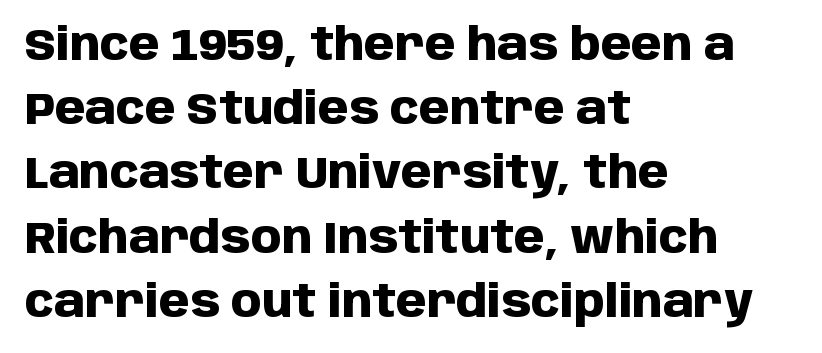
Q: Is the text bold? A: Yes.
Q: Is the text italic (slanted)? A: No, it is upright.
Q: Is the typeface a serif or a sans-serif typeface? A: Sans-serif.
Q: Is the text underlined? A: No.
Q: How is the paragraph aligned? A: Left-aligned.
Q: Is the spacing between letters normal or unusually wide? A: Normal.
Q: Is the spacing between lines tight, normal or loose? A: Normal.
Q: Width (condensed, normal, or wide)? A: Normal.
Q: Stroke contrast? A: Low.
Q: x-height? A: Large.
Q: Monospaced? A: No.
